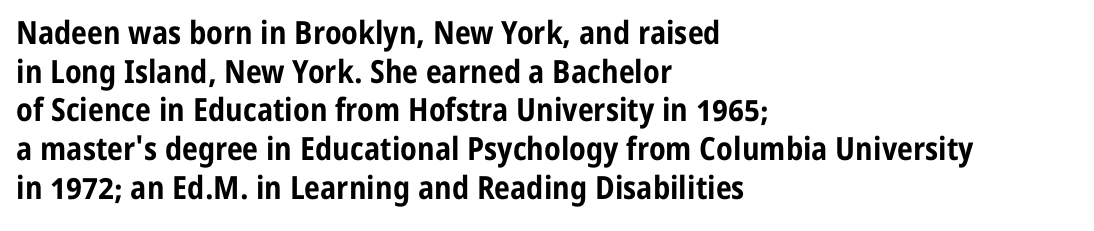
The face used here is proportionally spaced, like ordinary book or web type. Honestly, the letter spacing is just normal — you wouldn't notice it. Nobody drew a line under any word here. Is this a sans? Yes — the strokes have no serifs.
